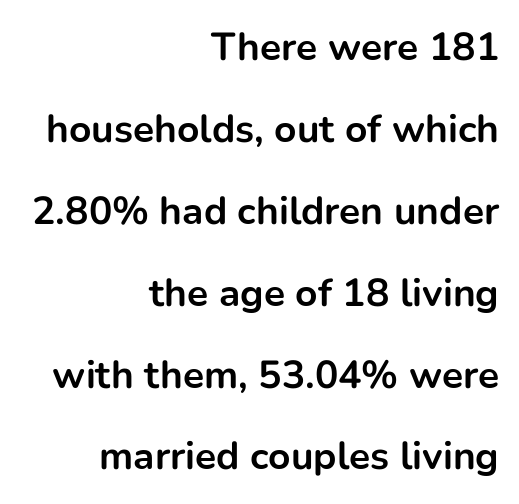
Q: Is the text bold? A: Yes.
Q: Is the text italic (slanted)? A: No, it is upright.
Q: Is the typeface a serif or a sans-serif typeface? A: Sans-serif.
Q: Is the text underlined? A: No.
Q: How is the paragraph aligned? A: Right-aligned.
Q: Is the spacing between letters normal or unusually wide? A: Normal.
Q: Is the spacing between lines tight, normal or loose? A: Loose.
Q: Width (condensed, normal, or wide)? A: Normal.
Q: Stroke contrast? A: Low.
Q: x-height? A: Medium.
Q: Monospaced? A: No.
